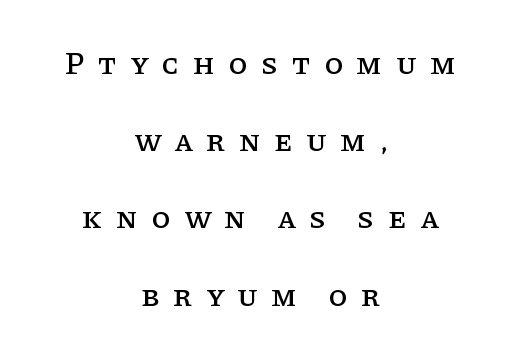
Successive baselines arrive slowly, with a big drop between each. This rendering features lettering with no underline. Each letter keeps its own natural width here, so spacing adapts to shape. Ordinary non-slanted type is in use. The line texture is sparse and dotted thanks to wide tracking. Type style note: has serifs.
